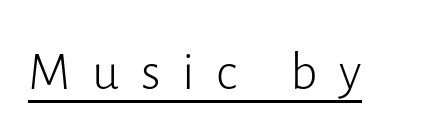
{"serif": "no", "italic": "no", "bold": "no", "weight": "light", "width": "normal", "stroke_contrast": "low", "x_height": "medium", "monospaced": "no", "underline": "yes", "letter_spacing": "wide", "letter_spacing_em": 0.4, "glyph_px": 54}
